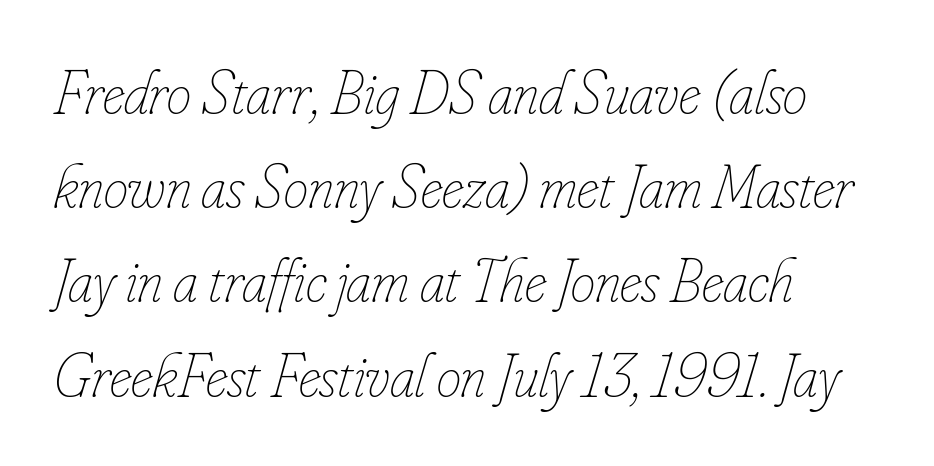
{"italic": "yes", "lean": "right", "slant_degrees": 16, "bold": "no", "weight": "thin", "width": "condensed", "stroke_contrast": "low", "x_height": "small", "monospaced": "no", "underline": "no", "align": "left", "line_spacing": "normal", "line_spacing_ratio": 1.52, "letter_spacing": "normal", "letter_spacing_em": 0.0, "glyph_px": 62}
